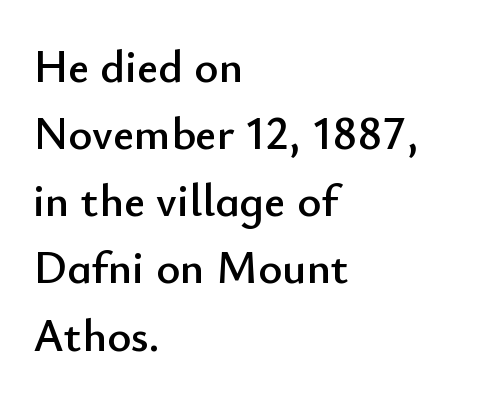
{"serif": "no", "italic": "no", "width": "normal", "stroke_contrast": "low", "x_height": "small", "monospaced": "no", "underline": "no", "align": "left", "line_spacing": "normal", "line_spacing_ratio": 1.46, "letter_spacing": "normal", "letter_spacing_em": 0.0, "glyph_px": 46}
